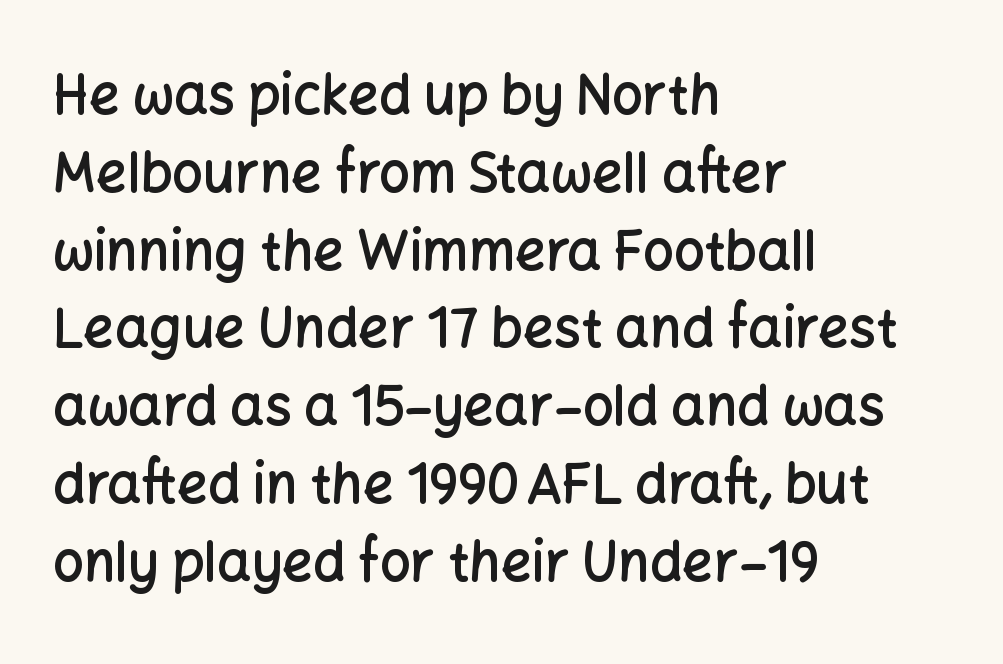
A clean baseline with only descenders dipping below it. Typographically, this falls in the sans-serif category. Every character sits straight up, as roman type does. The line-height multiplier appears to be the usual default.
